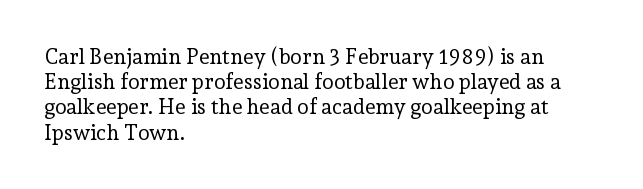
The letterforms sit shoulder to shoulder at normal distance. Typeset ragged right — the left edge is the straight one. The lettering holds an erect, upright posture throughout. Vertical stems look standard width or narrower in stroke. Beneath every word, the page is bare.
